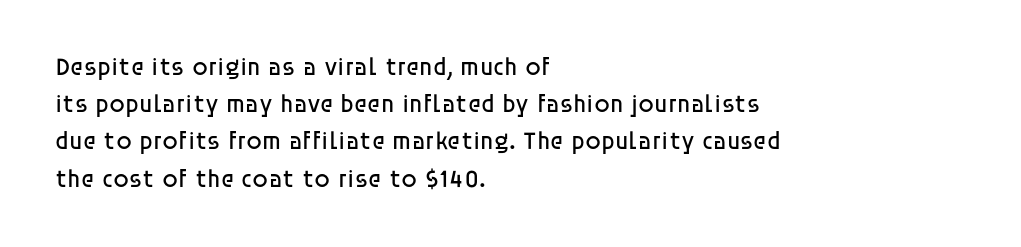
Q: Is the text bold? A: No.
Q: Is the text italic (slanted)? A: No, it is upright.
Q: Is the text underlined? A: No.
Q: How is the paragraph aligned? A: Left-aligned.
Q: Is the spacing between letters normal or unusually wide? A: Normal.
Q: Is the spacing between lines tight, normal or loose? A: Normal.
